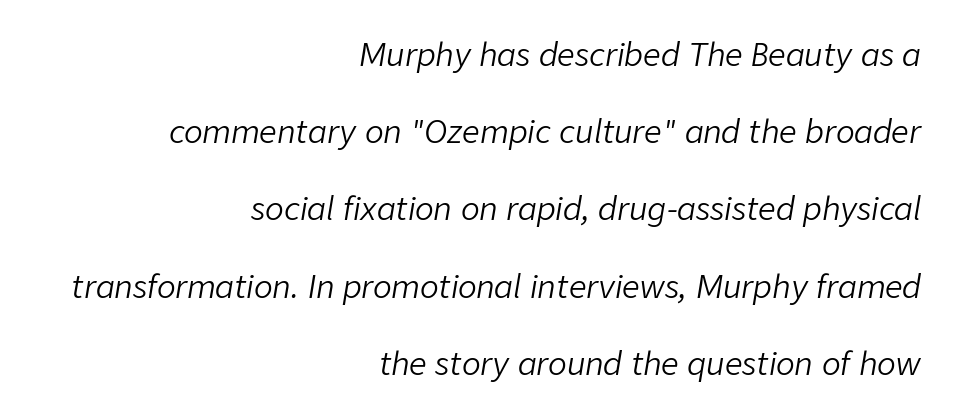
Notice the wide empty band between every row — that's loose leading. Line ends are locked; line starts wander. The letters advance in unequal steps, a hallmark of proportional type. Descenders hang freely into open space. The passage shown is not bold in any degree.
